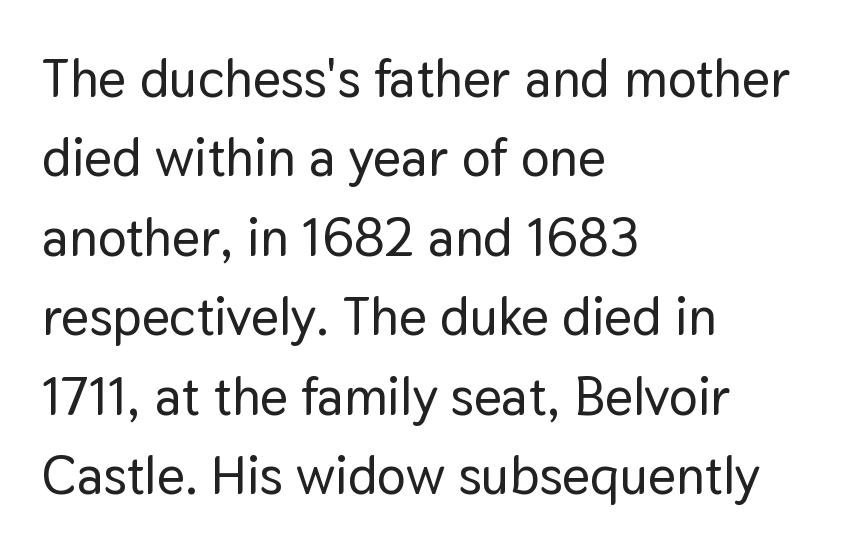
The image shows 54 px sans-serif type, upright; set left-aligned, normal line spacing (1.47x), normal letter spacing, not underlined; low stroke contrast and a medium x-height.
